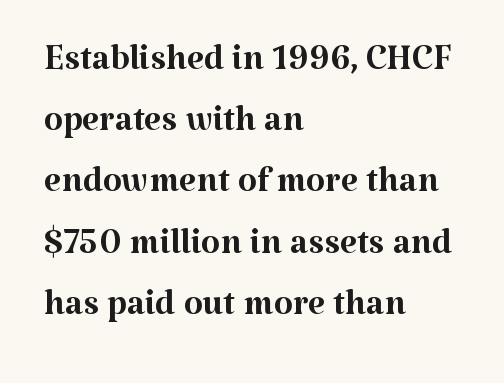
Q: Is the text bold? A: No.
Q: Is the text italic (slanted)? A: No, it is upright.
Q: Is the typeface a serif or a sans-serif typeface? A: Serif.
Q: Is the text underlined? A: No.
Q: How is the paragraph aligned? A: Left-aligned.
Q: Is the spacing between letters normal or unusually wide? A: Normal.
Q: Is the spacing between lines tight, normal or loose? A: Normal.
Q: Width (condensed, normal, or wide)? A: Normal.
Q: Stroke contrast? A: Medium.
Q: x-height? A: Medium.
Q: Monospaced? A: No.
